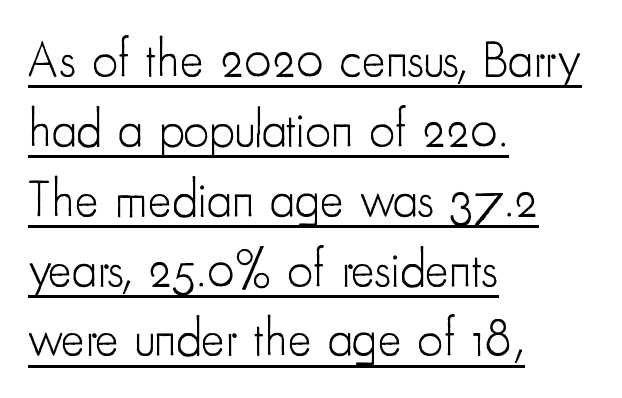
The image shows 51 px light, condensed sans-serif type, upright; set left-aligned, normal line spacing (1.37x), normal letter spacing, underlined; low stroke contrast and a small x-height.
